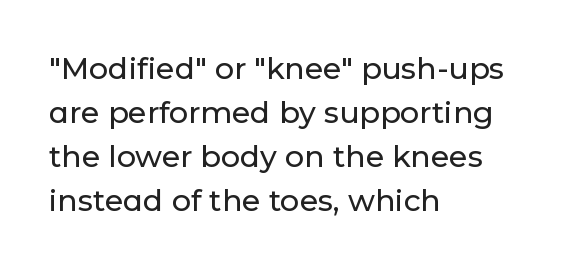
{"serif": "no", "italic": "no", "width": "normal", "stroke_contrast": "low", "x_height": "medium", "monospaced": "no", "underline": "no", "align": "left", "line_spacing": "normal", "line_spacing_ratio": 1.47, "letter_spacing": "normal", "letter_spacing_em": 0.0, "glyph_px": 30}
